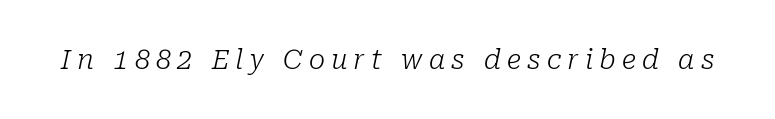
Q: Is the text bold? A: No.
Q: Is the text italic (slanted)? A: Yes, it leans right by about 10 degrees.
Q: Is the text underlined? A: No.
Q: Is the spacing between letters normal or unusually wide? A: Unusually wide.
